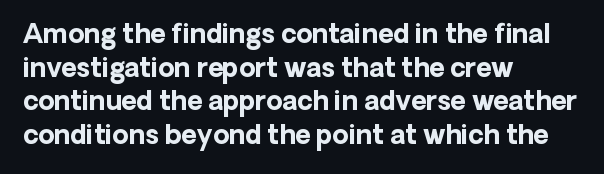
{"italic": "no", "bold": "yes", "underline": "no", "align": "left", "line_spacing": "normal", "line_spacing_ratio": 1.29, "letter_spacing": "normal", "letter_spacing_em": 0.0, "glyph_px": 26}
